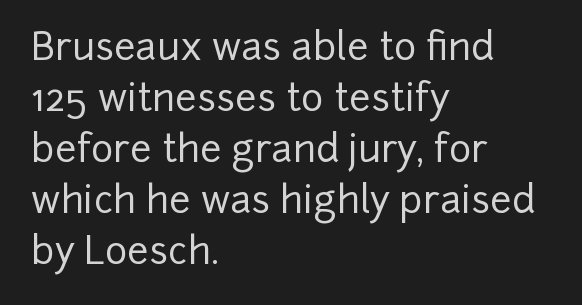
The image shows 38 px sans-serif type, upright; set left-aligned, normal line spacing (1.34x), normal letter spacing, not underlined; low stroke contrast and a medium x-height.
